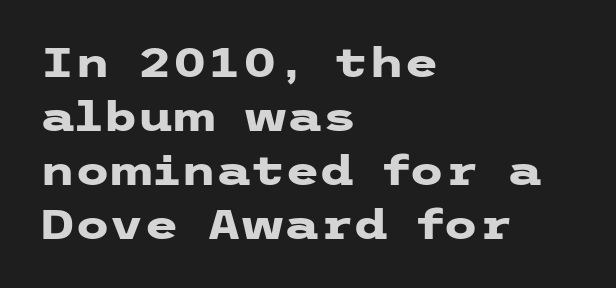
If you measured baseline to baseline, you'd find a middling distance. Spacing between characters is what you'd get straight out of the box. Horizontally, the lines are justified to the leading edge only. As a designer I'd log this as weight 700, bold. Ordinary non-slanted type is in use. Font category for this specimen: sans-serif.
